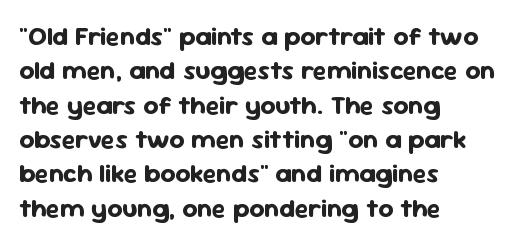
The image shows 26 px bold type, upright; set left-aligned, normal line spacing (1.32x), normal letter spacing, not underlined.
